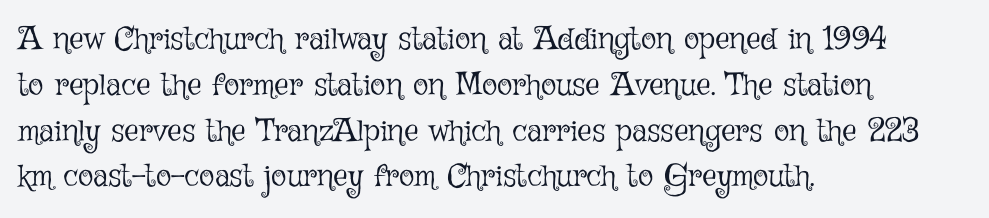
The image shows 32 px light type, upright; set left-aligned, normal line spacing (1.43x), normal letter spacing, not underlined; low stroke contrast and a medium x-height.
